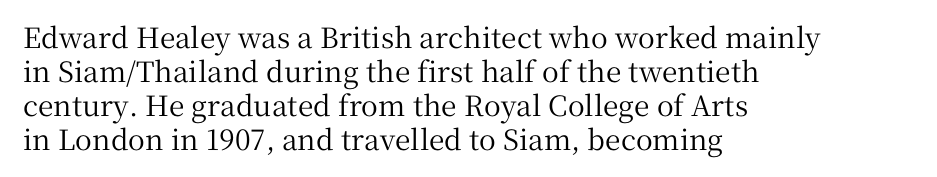
{"serif": "yes", "italic": "no", "width": "normal", "stroke_contrast": "medium", "x_height": "medium", "monospaced": "no", "underline": "no", "align": "left", "line_spacing_ratio": 1.21, "letter_spacing": "normal", "letter_spacing_em": 0.0, "glyph_px": 28}
